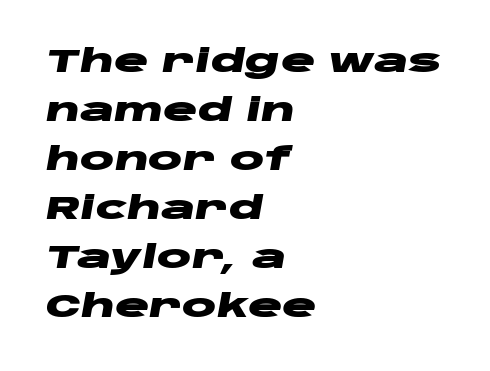
The passage shown has conventional tracking throughout. Think of a printed novel: that variable character pitch is what you see here. The rows are spaced the way most documents space them. You can tell it's italic because the verticals aren't actually vertical. No word sits above an underline.
